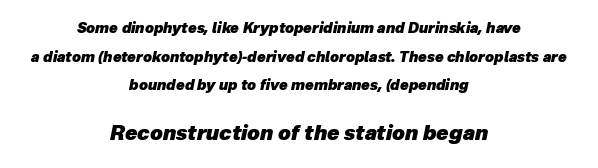
The face used here has a pronounced slope to its letters. Tracking here is standard; glyphs follow each other at the usual distance. The block sitting lower on the canvas is the one with enlarged characters. Emphasis by weight is at full strength: bold. Nobody drew a line under any word here. Quick note: interline space is abundant.
